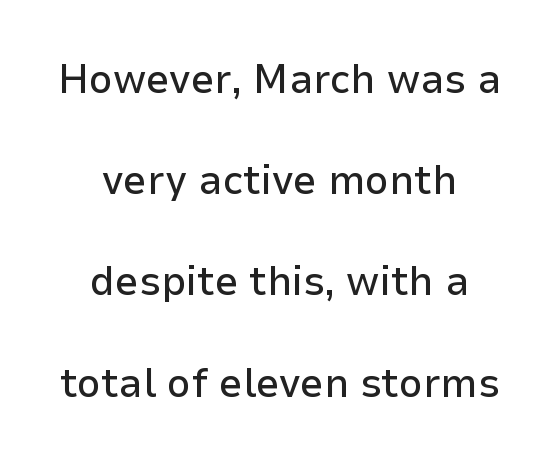
{"serif": "no", "italic": "no", "width": "normal", "stroke_contrast": "low", "x_height": "medium", "monospaced": "no", "underline": "no", "align": "center", "line_spacing": "loose", "line_spacing_ratio": 2.41, "letter_spacing": "normal", "letter_spacing_em": 0.0, "glyph_px": 42}
